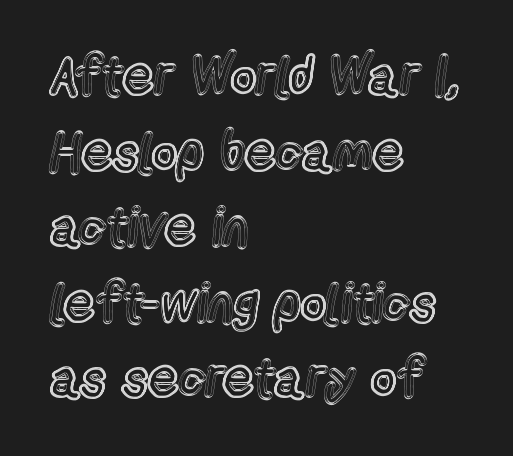
Compared with typical paragraphs, the rows here are spaced about the same. Each word holds together tightly as a unit, with standard inter-letter gaps. You could not count columns in this text — the font is proportionally spaced. Line starts are locked; line ends wander.
